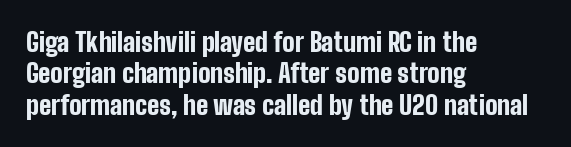
{"italic": "no", "bold": "yes", "underline": "no", "align": "left", "line_spacing_ratio": 1.21, "letter_spacing": "normal", "letter_spacing_em": 0.0, "glyph_px": 26}
